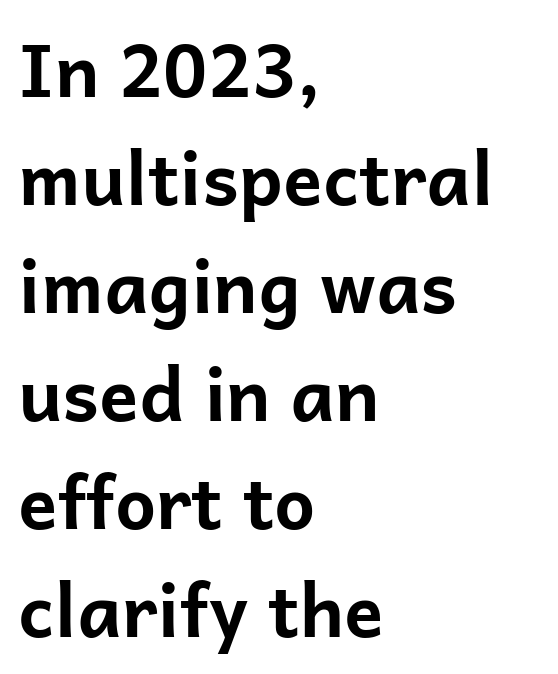
Students, note that the glyphs here touch the page at normal intervals. The vertical gap from one line to the next is medium. In terms of posture, this sample is upright. Plain, unruled lines of type. The typesetter chose a ragged-right arrangement here.
